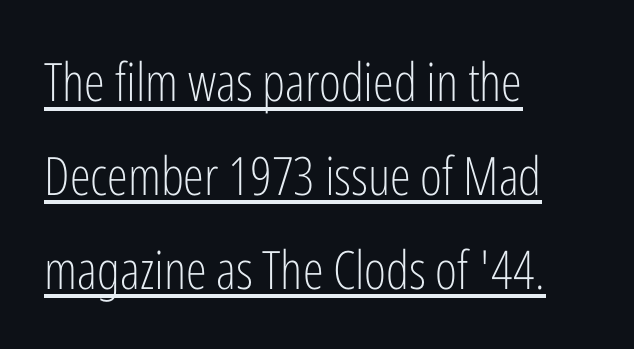
{"serif": "no", "italic": "no", "bold": "no", "weight": "light", "width": "condensed", "stroke_contrast": "low", "x_height": "medium", "monospaced": "no", "underline": "yes", "align": "left", "line_spacing_ratio": 1.77, "letter_spacing": "normal", "letter_spacing_em": 0.0, "glyph_px": 53}
